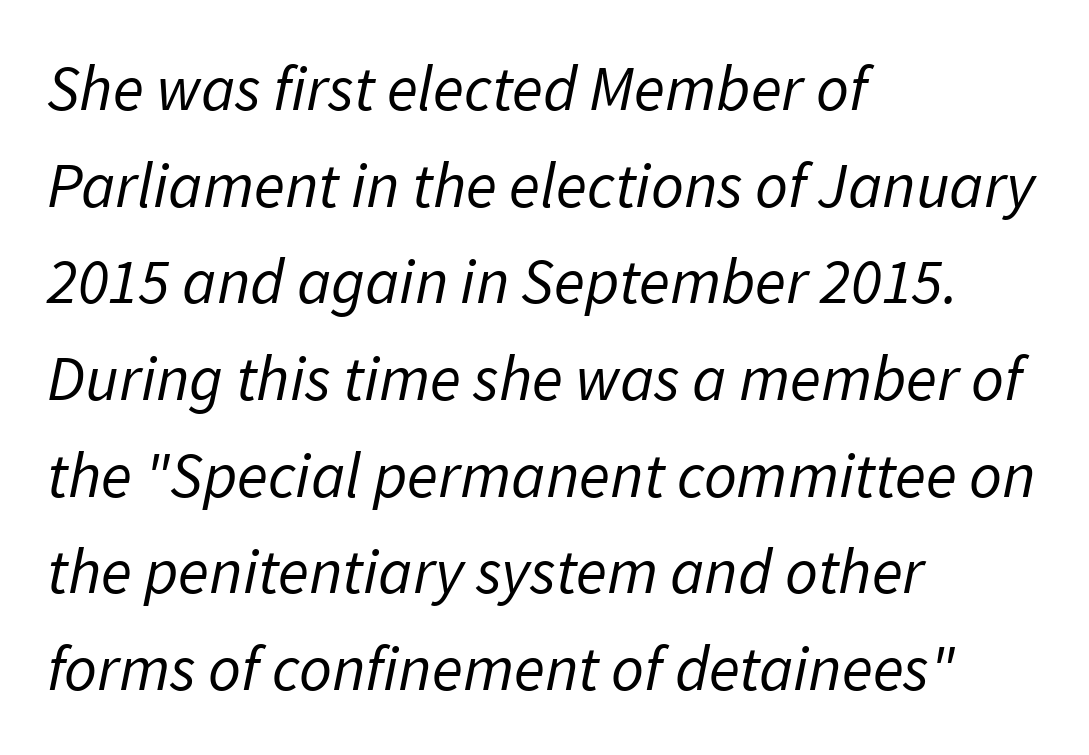
The image shows 64 px regular-weight sans-serif type; set left-aligned, normal line spacing (1.51x), normal letter spacing, not underlined; low stroke contrast and a medium x-height.
